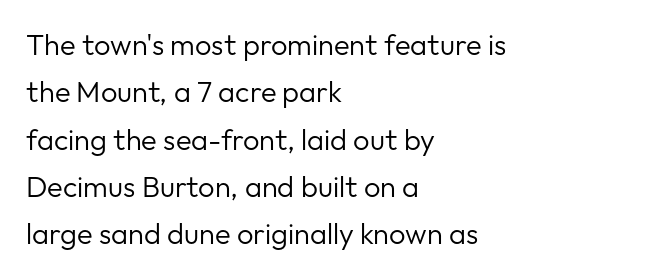
The image shows 29 px regular-weight sans-serif type, upright; set left-aligned, normal line spacing (1.63x), normal letter spacing, not underlined; low stroke contrast and a medium x-height.
